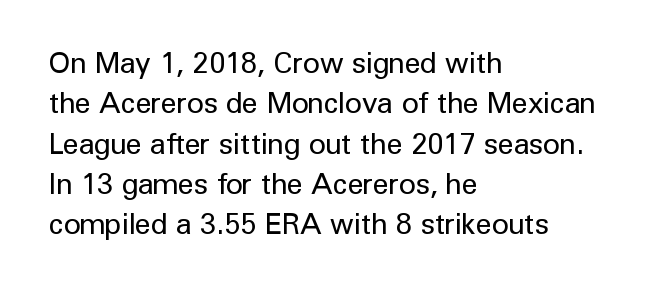
The type is set solid horizontally, with unmodified tracking. The axis of the letterforms is exactly vertical. The letters advance in unequal steps, a hallmark of proportional type. Stroke thickness stays within the range of a standard reading face or lighter. Quick note: interline space is typical.
